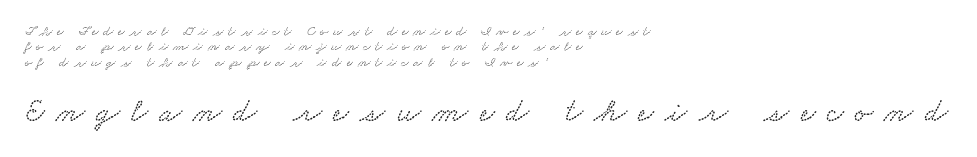
Q: Is the text underlined? A: No.
Q: How is the paragraph aligned? A: Left-aligned.
Q: Is the spacing between letters normal or unusually wide? A: Unusually wide.
Q: Is the spacing between lines tight, normal or loose? A: Tight.
Q: Which block of text is set in a larger size, the first (top) or the second (bottom)? A: The second (bottom) one.
Q: Width (condensed, normal, or wide)? A: Wide.
Q: Stroke contrast? A: Low.
Q: x-height? A: Small.
Q: Monospaced? A: No.
